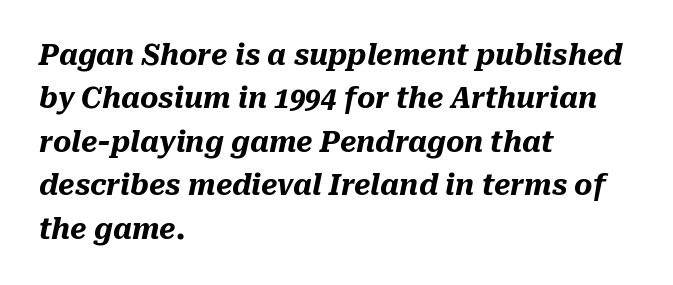
The image shows 28 px heavy type, italic (leaning right); set left-aligned, normal line spacing (1.55x), normal letter spacing, not underlined; medium stroke contrast and a medium x-height.
